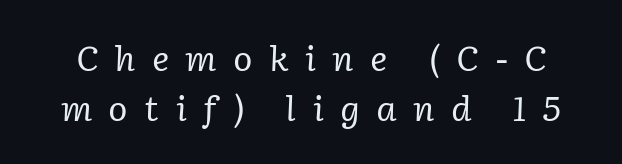
The area under the type is left untouched. Quick note: italic. Spacing verdict: proportional, widths tailored to each character. This sample uses expanded letter spacing, leaving extra air between glyphs. The font family rendered here belongs to the serif group. Is there much room between lines? A standard amount, neither cramped nor airy.
